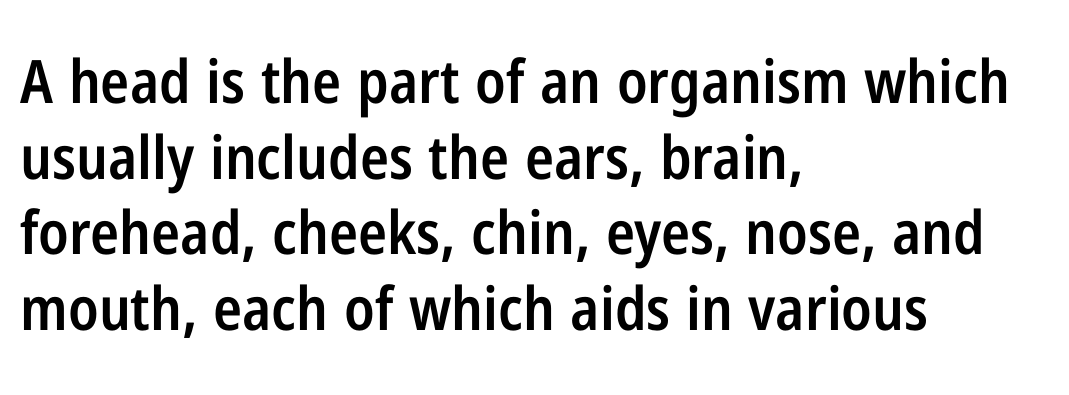
{"serif": "no", "italic": "no", "bold": "semi", "weight": "semibold", "width": "condensed", "stroke_contrast": "low", "x_height": "medium", "monospaced": "no", "underline": "no", "align": "left", "line_spacing": "normal", "line_spacing_ratio": 1.26, "letter_spacing": "normal", "letter_spacing_em": 0.0, "glyph_px": 60}
